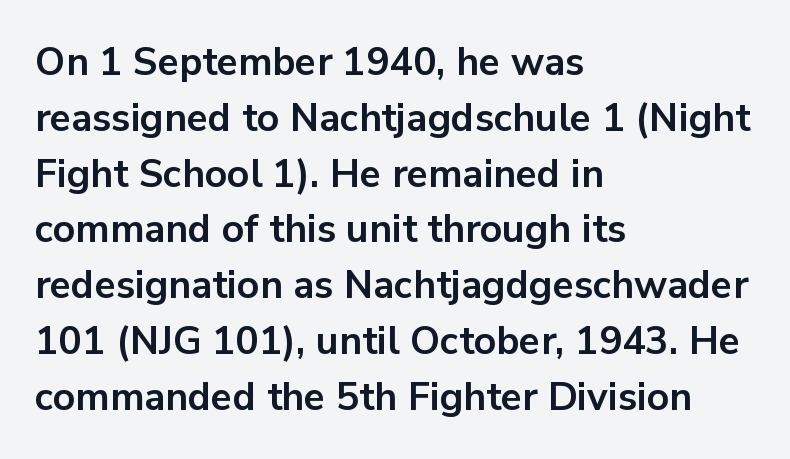
The image shows 39 px bold sans-serif type, upright; set left-aligned, normal line spacing (1.43x), normal letter spacing, not underlined; low stroke contrast and a medium x-height.
